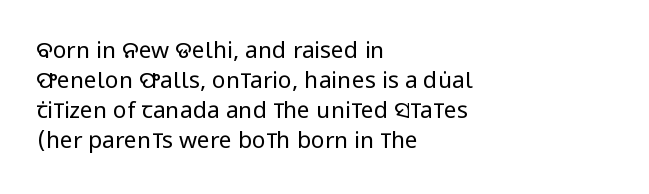
The lines are quadded left. The font sits on the lighter half of the weight spectrum, regular included. Tracking here is standard; glyphs follow each other at the usual distance. Italic? Not at all — the glyphs are vertical. Rule under the text: the space is simply empty.
